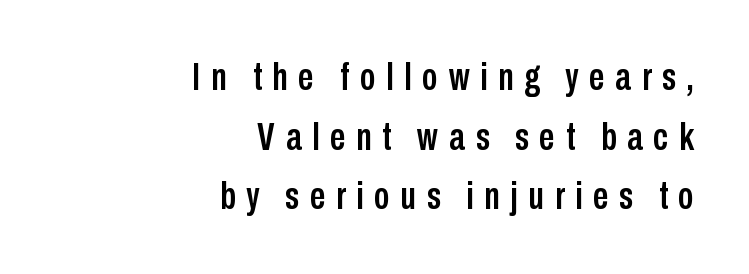
Q: Is the text italic (slanted)? A: No, it is upright.
Q: Is the typeface a serif or a sans-serif typeface? A: Sans-serif.
Q: Is the text underlined? A: No.
Q: How is the paragraph aligned? A: Right-aligned.
Q: Is the spacing between letters normal or unusually wide? A: Unusually wide.
Q: Is the spacing between lines tight, normal or loose? A: Normal.
Q: Width (condensed, normal, or wide)? A: Condensed.
Q: Stroke contrast? A: Low.
Q: x-height? A: Medium.
Q: Monospaced? A: No.
